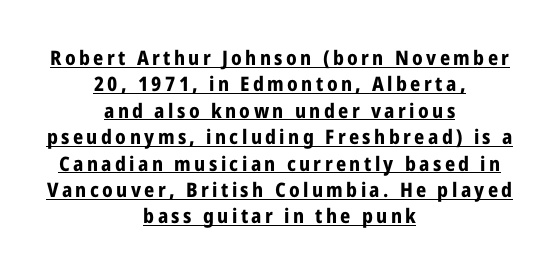
{"italic": "no", "bold": "yes", "underline": "yes", "align": "center", "line_spacing": "normal", "line_spacing_ratio": 1.32, "glyph_px": 20}
